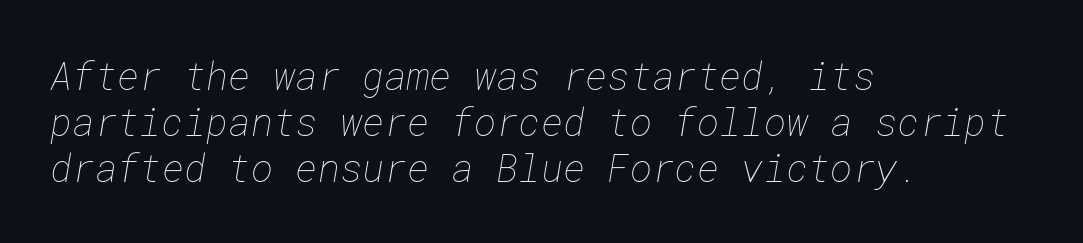
{"bold": "no", "weight": "thin", "width": "normal", "stroke_contrast": "low", "x_height": "medium", "underline": "no", "align": "left", "line_spacing_ratio": 1.21, "letter_spacing": "normal", "letter_spacing_em": 0.0, "glyph_px": 38}
